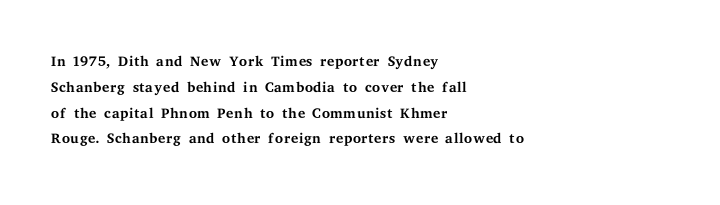
The image shows 21 px text type, upright; set left-aligned, line spacing 1.23x, normal letter spacing, not underlined.
